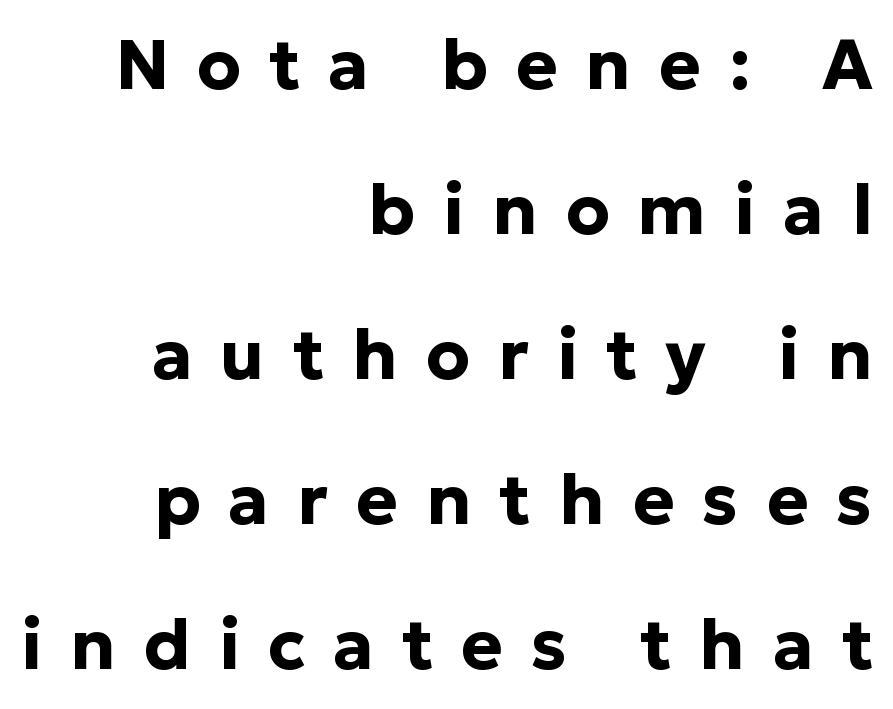
Reading down the column, the eye jumps a long way to each next line. You can tell it's not italic because the verticals are truly vertical. Any mark beneath the type? The region is blank. Spacing verdict: proportional, widths tailored to each character. Short note: letters widely spaced.
